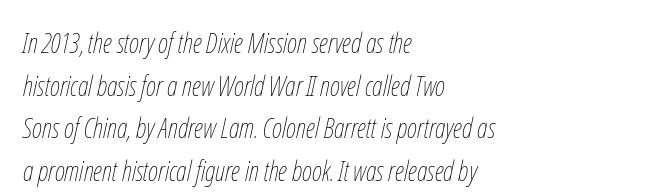
{"italic": "yes", "lean": "right", "slant_degrees": 12, "bold": "no", "weight": "thin", "width": "condensed", "stroke_contrast": "low", "x_height": "medium", "monospaced": "no", "underline": "no", "align": "left", "line_spacing": "normal", "line_spacing_ratio": 1.52, "letter_spacing": "normal", "letter_spacing_em": 0.0, "glyph_px": 28}
